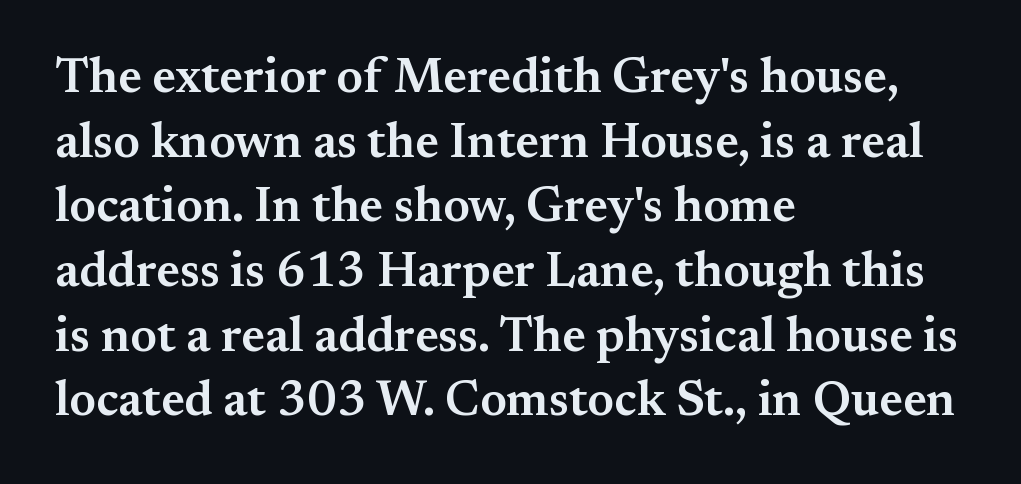
You could call the tracking neutral — neither tight nor loose. Letterform terminals end in serifs throughout the passage. The designer left line spacing at the default. Do the characters align in a grid? No, the font is proportional.
